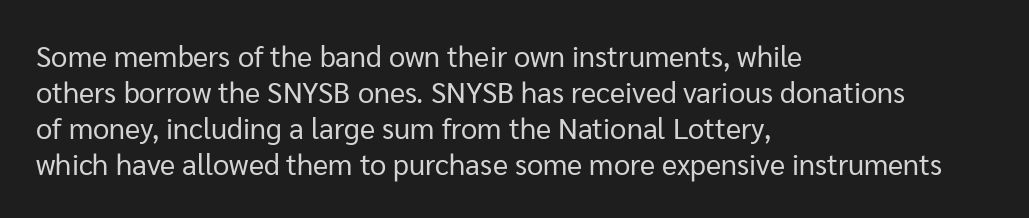
The image shows 29 px regular-weight sans-serif type, upright; set left-aligned, line spacing 1.24x, normal letter spacing, not underlined; low stroke contrast and a medium x-height.
